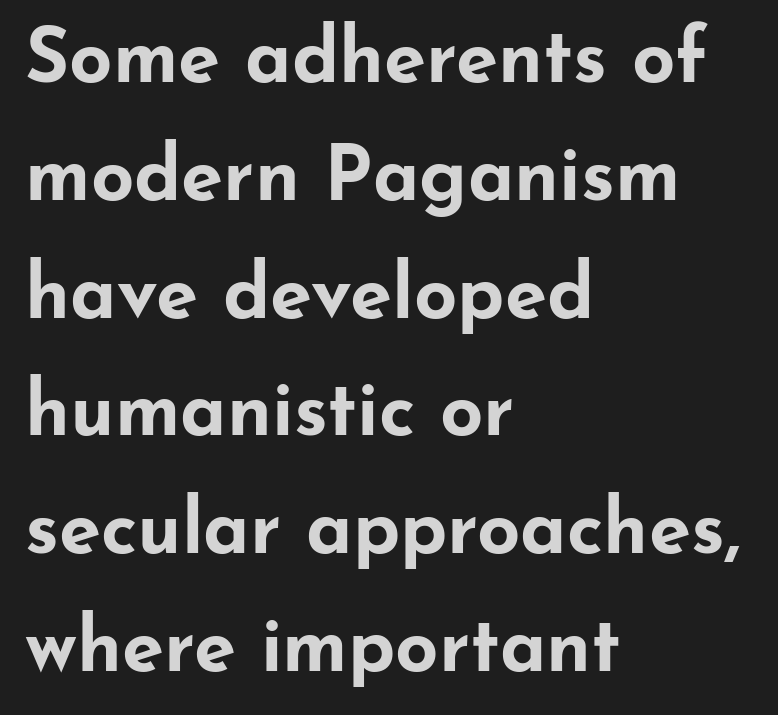
Q: Is the text bold? A: Yes.
Q: Is the text italic (slanted)? A: No, it is upright.
Q: Is the typeface a serif or a sans-serif typeface? A: Sans-serif.
Q: Is the text underlined? A: No.
Q: How is the paragraph aligned? A: Left-aligned.
Q: Is the spacing between letters normal or unusually wide? A: Normal.
Q: Is the spacing between lines tight, normal or loose? A: Normal.
Q: Width (condensed, normal, or wide)? A: Wide.
Q: Stroke contrast? A: Low.
Q: x-height? A: Small.
Q: Monospaced? A: No.
